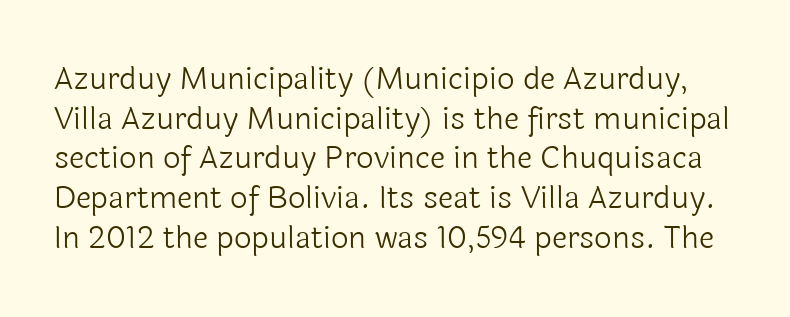
The image shows 31 px light sans-serif type, upright; set normal line spacing (1.28x), normal letter spacing, not underlined; a medium x-height.
